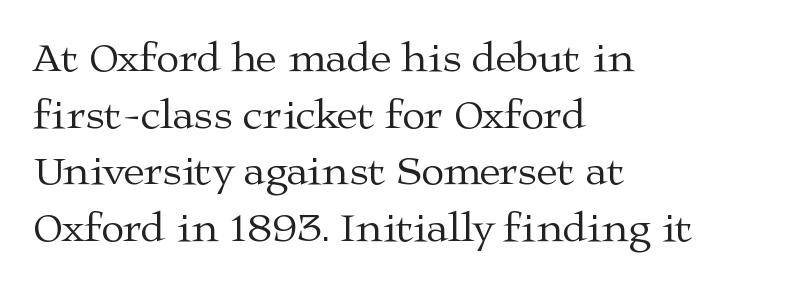
The image shows 42 px regular-weight, wide serif type, upright; set left-aligned, normal line spacing (1.35x), normal letter spacing, not underlined; medium stroke contrast and a medium x-height.
